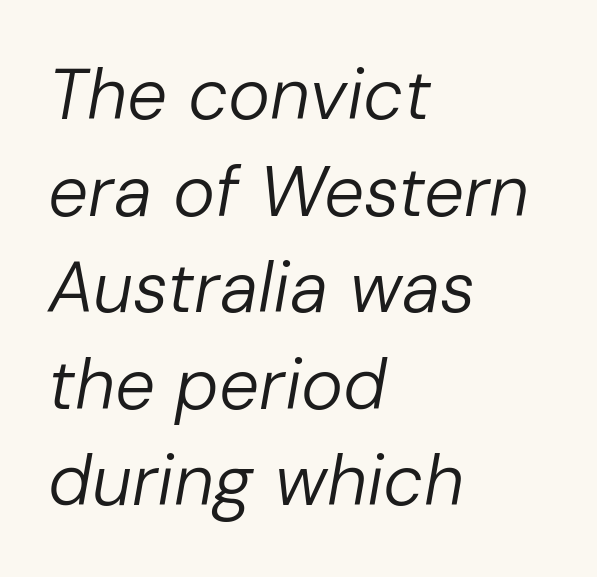
{"italic": "yes", "lean": "right", "slant_degrees": 10, "bold": "no", "weight": "regular", "width": "normal", "stroke_contrast": "low", "x_height": "medium", "monospaced": "no", "underline": "no", "align": "left", "line_spacing": "normal", "line_spacing_ratio": 1.36, "letter_spacing": "normal", "letter_spacing_em": 0.0, "glyph_px": 71}
